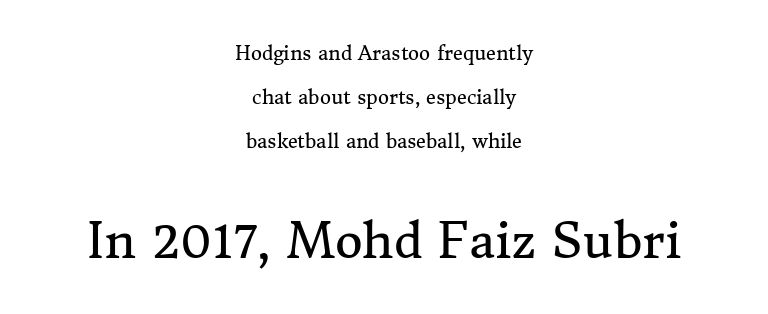
The image shows 48 px regular-weight serif type, upright; set centered, loose line spacing (2.31x), normal letter spacing, not underlined; the second (bottom) block is 2.53x larger; medium stroke contrast and a medium x-height.
